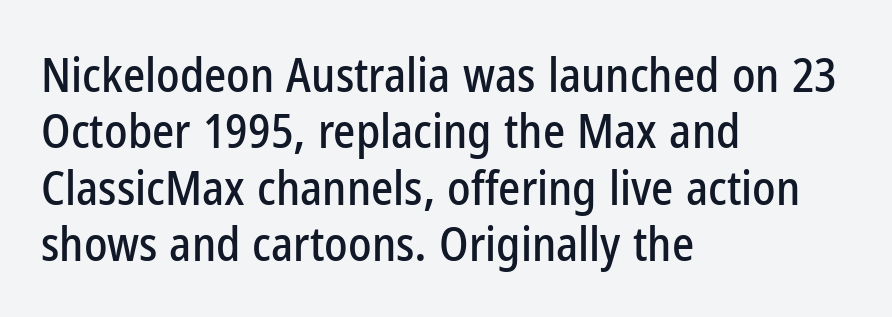
The image shows 47 px condensed sans-serif type, upright; set left-aligned, line spacing 1.2x, normal letter spacing, not underlined; low stroke contrast and a medium x-height.
